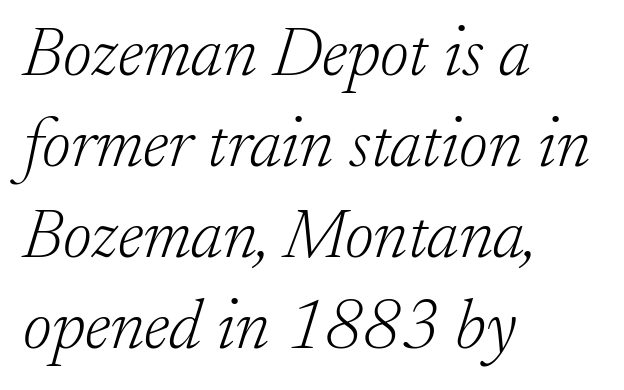
Q: Is the text bold? A: No.
Q: Is the text italic (slanted)? A: Yes, it leans right by about 17 degrees.
Q: Is the typeface a serif or a sans-serif typeface? A: Serif.
Q: Is the text underlined? A: No.
Q: How is the paragraph aligned? A: Left-aligned.
Q: Is the spacing between letters normal or unusually wide? A: Normal.
Q: Is the spacing between lines tight, normal or loose? A: Normal.
Q: Width (condensed, normal, or wide)? A: Normal.
Q: Stroke contrast? A: Low.
Q: x-height? A: Small.
Q: Monospaced? A: No.
